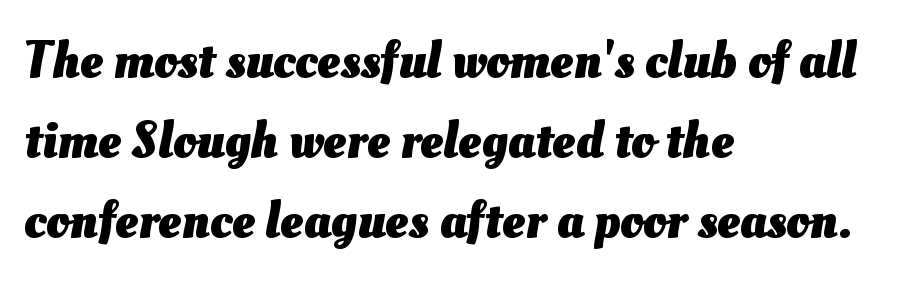
This sample uses plain, unmodified letter spacing. A full-strength bold gives these letters their thick strokes. These lines are set flush left with a ragged right edge. These lines sit exactly where default settings would place them.
